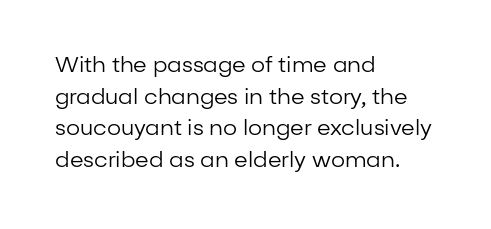
Q: Is the text bold? A: No.
Q: Is the text italic (slanted)? A: No, it is upright.
Q: Is the text underlined? A: No.
Q: How is the paragraph aligned? A: Left-aligned.
Q: Is the spacing between letters normal or unusually wide? A: Normal.
Q: Is the spacing between lines tight, normal or loose? A: Normal.
